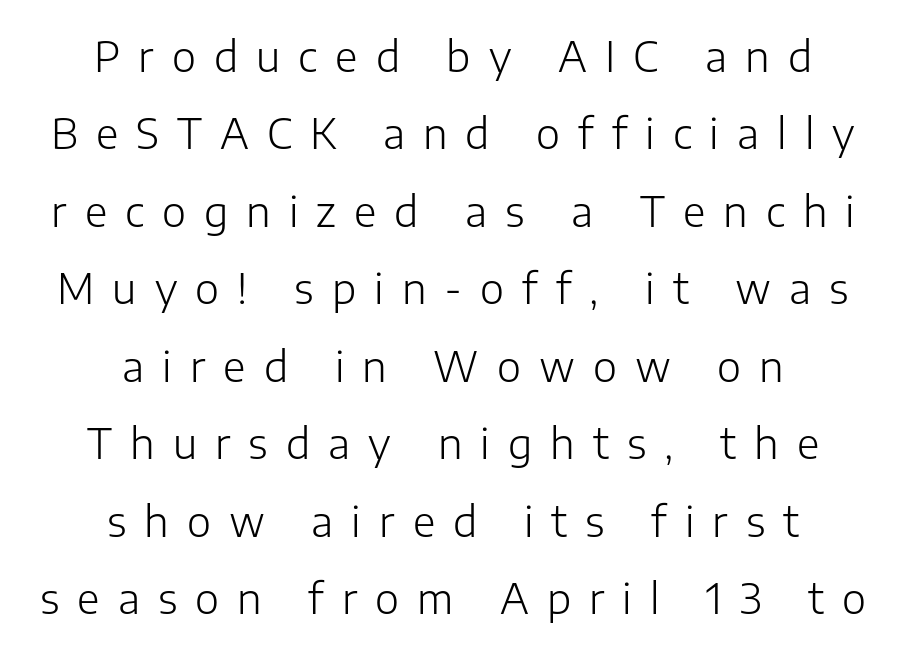
{"serif": "no", "italic": "no", "bold": "no", "weight": "light", "width": "normal", "stroke_contrast": "low", "x_height": "medium", "monospaced": "no", "underline": "no", "align": "center", "line_spacing_ratio": 1.89, "letter_spacing": "wide", "letter_spacing_em": 0.44, "glyph_px": 41}
